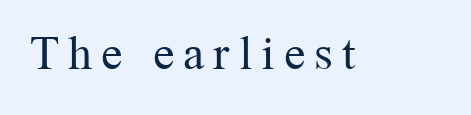
Q: Is the text bold? A: No.
Q: Is the text italic (slanted)? A: No, it is upright.
Q: Is the typeface a serif or a sans-serif typeface? A: Serif.
Q: Is the text underlined? A: No.
Q: Width (condensed, normal, or wide)? A: Normal.
Q: Stroke contrast? A: Medium.
Q: x-height? A: Medium.
Q: Monospaced? A: No.
